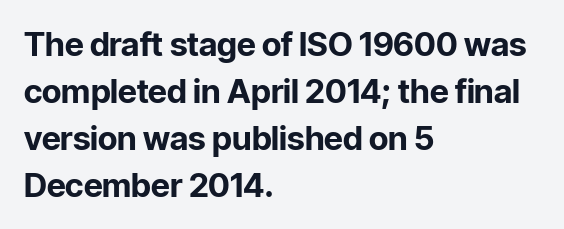
{"serif": "no", "italic": "no", "bold": "yes", "weight": "bold", "width": "normal", "stroke_contrast": "low", "x_height": "medium", "monospaced": "no", "underline": "no", "align": "left", "line_spacing": "normal", "line_spacing_ratio": 1.42, "letter_spacing": "normal", "letter_spacing_em": 0.0, "glyph_px": 33}
